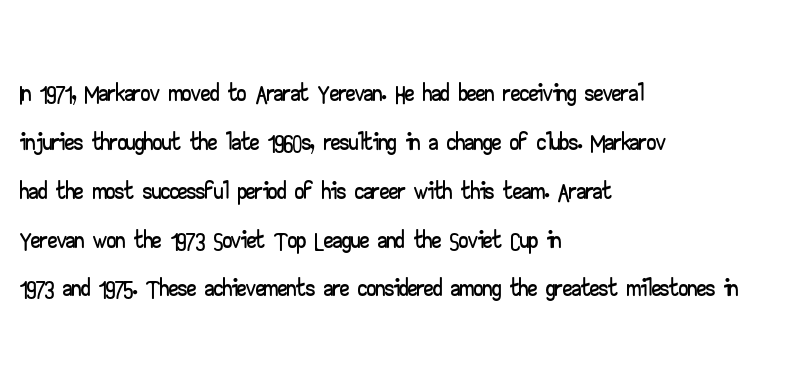
{"serif": "no", "italic": "no", "width": "wide", "stroke_contrast": "low", "x_height": "small", "monospaced": "no", "underline": "no", "align": "left", "line_spacing": "normal", "line_spacing_ratio": 1.32, "letter_spacing": "normal", "letter_spacing_em": 0.0, "glyph_px": 37}
